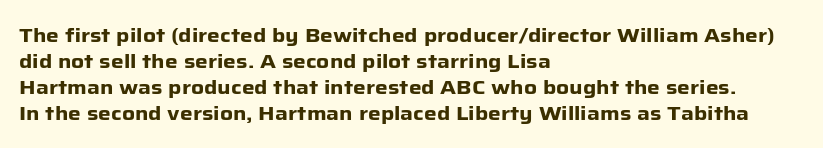
Q: Is the text bold? A: Yes.
Q: Is the text italic (slanted)? A: No, it is upright.
Q: Is the text underlined? A: No.
Q: How is the paragraph aligned? A: Left-aligned.
Q: Is the spacing between letters normal or unusually wide? A: Normal.
Q: Is the spacing between lines tight, normal or loose? A: Normal.
